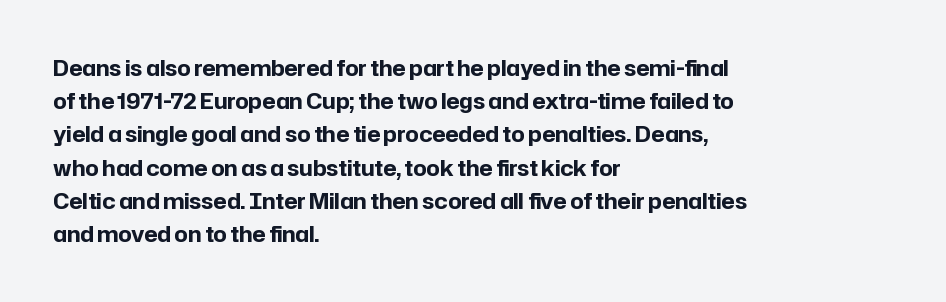
The font is running at its bold setting. Letters rest on an invisible, unmarked baseline. Students, note that the glyphs here touch the page at normal intervals. The rendering anchors every line to the left-hand side.
